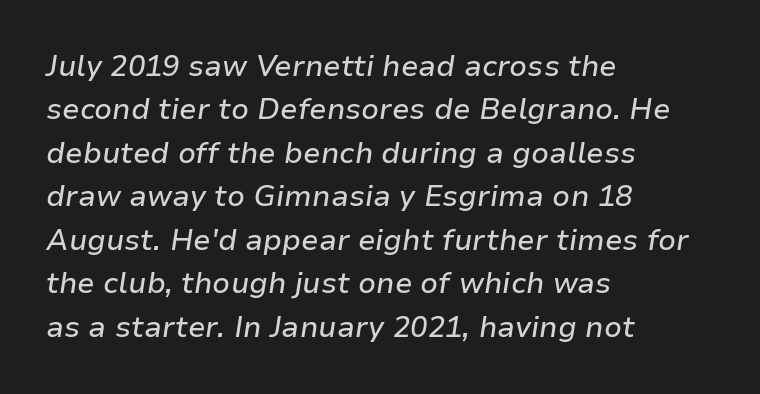
{"italic": "yes", "lean": "right", "slant_degrees": 9, "width": "normal", "stroke_contrast": "low", "x_height": "medium", "monospaced": "no", "underline": "no", "align": "left", "line_spacing": "normal", "line_spacing_ratio": 1.5, "letter_spacing": "normal", "letter_spacing_em": 0.0, "glyph_px": 29}
